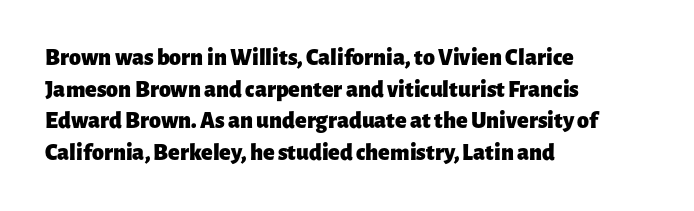
{"italic": "no", "bold": "yes", "underline": "no", "align": "left", "line_spacing": "normal", "line_spacing_ratio": 1.32, "letter_spacing": "normal", "letter_spacing_em": 0.0, "glyph_px": 24}
